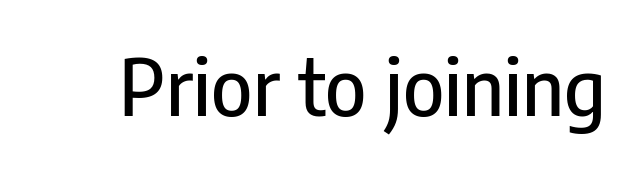
{"serif": "no", "italic": "no", "width": "condensed", "stroke_contrast": "low", "x_height": "medium", "monospaced": "no", "underline": "no", "letter_spacing": "normal", "letter_spacing_em": 0.0, "glyph_px": 78}
